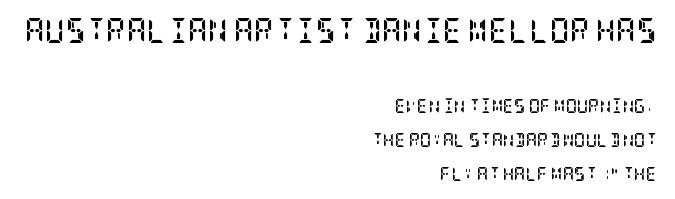
{"italic": "no", "bold": "yes", "underline": "no", "align": "right", "line_spacing": "loose", "line_spacing_ratio": 2.43, "letter_spacing": "normal", "letter_spacing_em": 0.0, "larger_block": "first", "size_ratio": 1.79, "glyph_px": 25}
